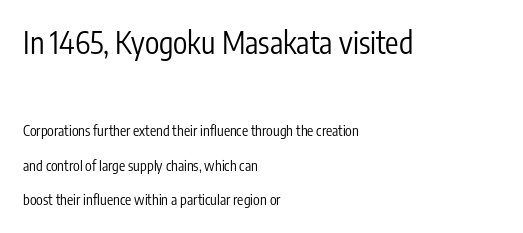
No heavy texture on the line: the type isn't bold. You can tell from the bare stems that sans-serif type was used. The rendering keeps characters at their native spacing. Every stem runs plumb, perpendicular to the baseline. You could not count columns in this text — the font is proportionally spaced.
